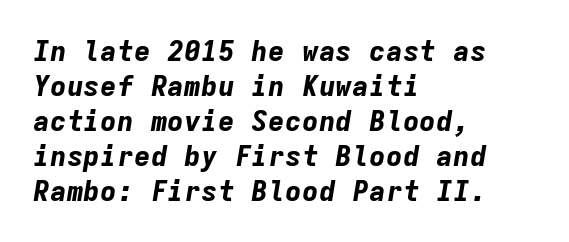
{"italic": "yes", "lean": "right", "slant_degrees": 9, "bold": "yes", "weight": "bold", "width": "normal", "stroke_contrast": "low", "x_height": "medium", "monospaced": "yes", "underline": "no", "align": "left", "line_spacing": "normal", "line_spacing_ratio": 1.25, "letter_spacing": "normal", "letter_spacing_em": 0.0, "glyph_px": 28}
